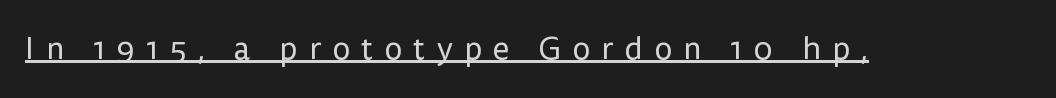
The image shows 32 px regular-weight sans-serif type, upright; set unusually wide letter spacing (+0.35 em), underlined; low stroke contrast and a medium x-height.
